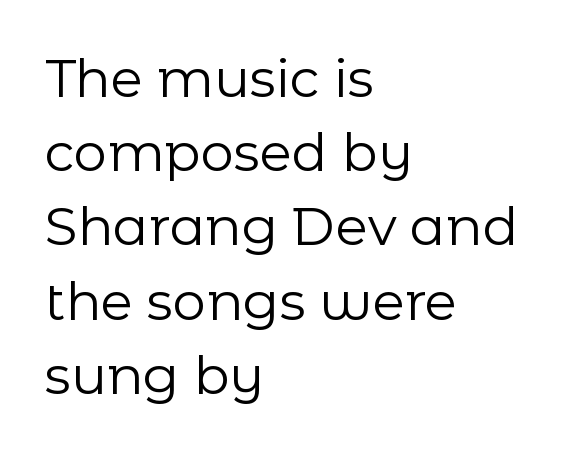
The image shows 53 px regular-weight sans-serif type, upright; set left-aligned, normal line spacing (1.4x), normal letter spacing, not underlined; low stroke contrast and a medium x-height.
